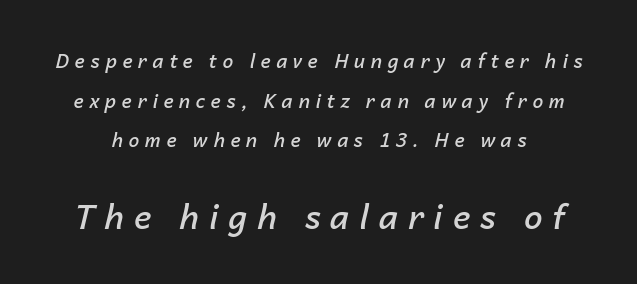
Q: Is the text bold? A: Semi-bold.
Q: Is the text italic (slanted)? A: Yes, it leans right by about 14 degrees.
Q: Is the text underlined? A: No.
Q: Is the spacing between letters normal or unusually wide? A: Unusually wide.
Q: Is the spacing between lines tight, normal or loose? A: Loose.
Q: Which block of text is set in a larger size, the first (top) or the second (bottom)? A: The second (bottom) one.
Q: Width (condensed, normal, or wide)? A: Normal.
Q: Stroke contrast? A: Low.
Q: x-height? A: Medium.
Q: Monospaced? A: No.
